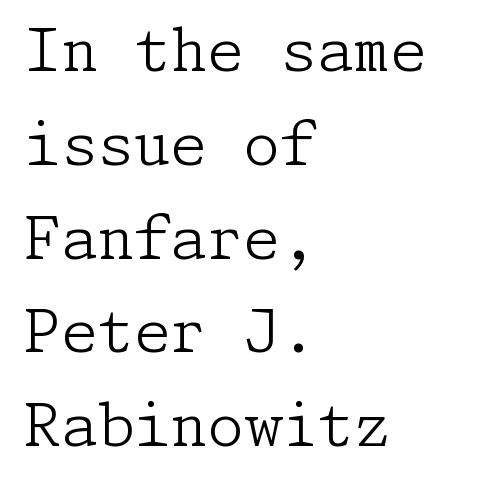
Left-aligned paragraph, ragged on the right. The gaps between neighbouring characters are ordinary and unremarkable. Posture: straight, roman, zero tilt. A normal amount of white space separates one row of letters from the next. The passage shown is not bold in any degree.
